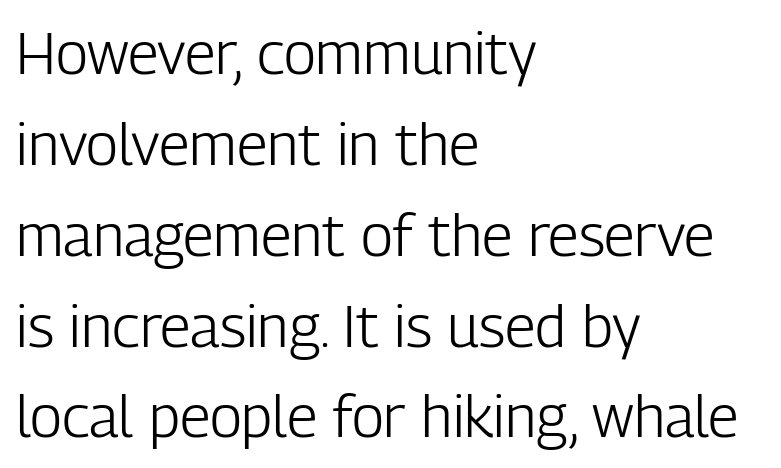
Q: Is the text bold? A: No.
Q: Is the text italic (slanted)? A: No, it is upright.
Q: Is the typeface a serif or a sans-serif typeface? A: Sans-serif.
Q: Is the text underlined? A: No.
Q: How is the paragraph aligned? A: Left-aligned.
Q: Is the spacing between letters normal or unusually wide? A: Normal.
Q: Is the spacing between lines tight, normal or loose? A: Normal.
Q: Width (condensed, normal, or wide)? A: Condensed.
Q: Stroke contrast? A: Low.
Q: x-height? A: Medium.
Q: Monospaced? A: No.
